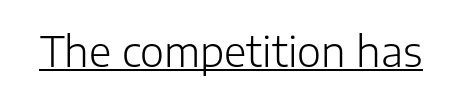
The image shows 41 px light sans-serif type, upright; set normal letter spacing, underlined; low stroke contrast and a medium x-height.
